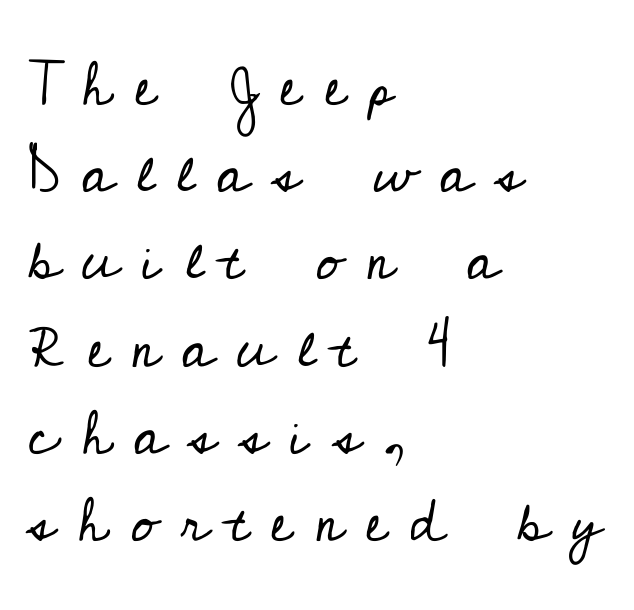
Q: Is the text bold? A: No.
Q: Is the text italic (slanted)? A: Yes.
Q: Is the typeface a serif or a sans-serif typeface? A: Serif.
Q: Is the text underlined? A: No.
Q: How is the paragraph aligned? A: Left-aligned.
Q: Is the spacing between letters normal or unusually wide? A: Unusually wide.
Q: Is the spacing between lines tight, normal or loose? A: Normal.
Q: Width (condensed, normal, or wide)? A: Normal.
Q: Stroke contrast? A: Low.
Q: x-height? A: Small.
Q: Monospaced? A: No.
